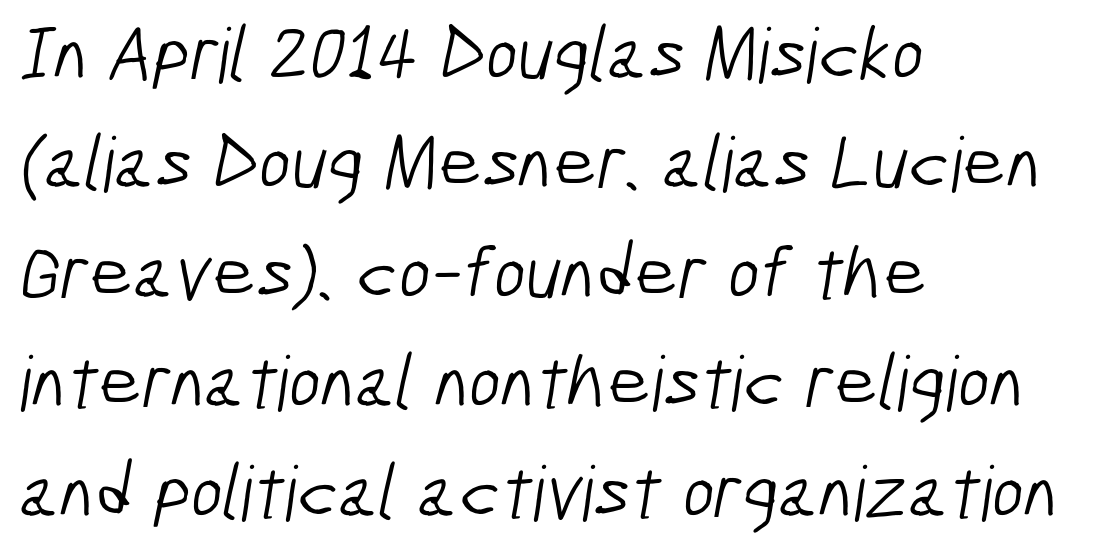
Q: Is the text bold? A: No.
Q: Is the typeface a serif or a sans-serif typeface? A: Sans-serif.
Q: Is the text underlined? A: No.
Q: How is the paragraph aligned? A: Left-aligned.
Q: Is the spacing between letters normal or unusually wide? A: Normal.
Q: Is the spacing between lines tight, normal or loose? A: Normal.
Q: Width (condensed, normal, or wide)? A: Condensed.
Q: Stroke contrast? A: Low.
Q: x-height? A: Medium.
Q: Monospaced? A: No.
